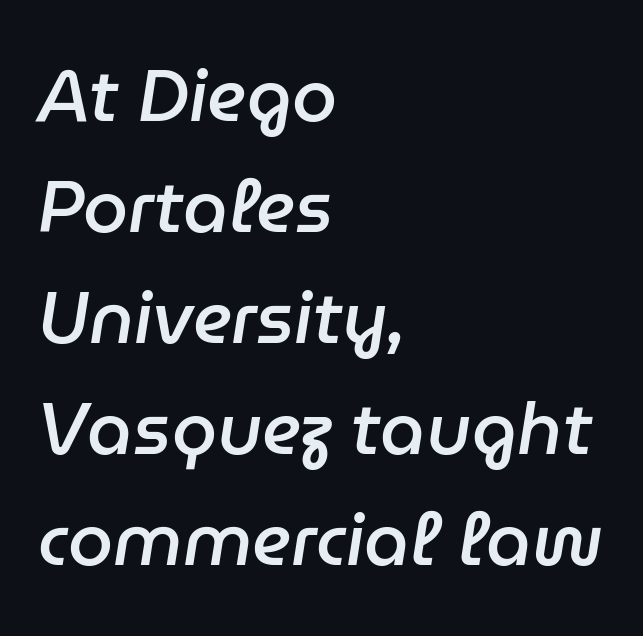
{"italic": "yes", "lean": "right", "slant_degrees": 9, "bold": "semi", "weight": "semibold", "width": "normal", "stroke_contrast": "low", "x_height": "medium", "monospaced": "no", "underline": "no", "align": "left", "line_spacing": "normal", "line_spacing_ratio": 1.54, "letter_spacing": "normal", "letter_spacing_em": 0.0, "glyph_px": 72}
